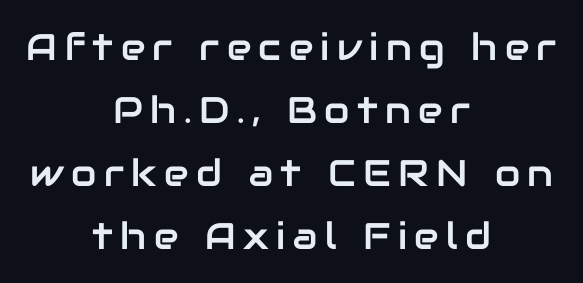
{"serif": "no", "italic": "no", "width": "normal", "stroke_contrast": "low", "x_height": "medium", "monospaced": "no", "underline": "no", "align": "center", "line_spacing": "normal", "line_spacing_ratio": 1.7, "letter_spacing": "wide", "letter_spacing_em": 0.2, "glyph_px": 37}
